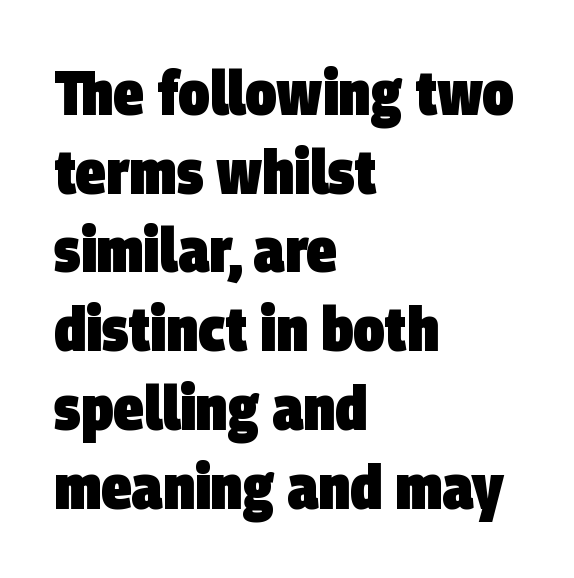
{"serif": "no", "bold": "yes", "weight": "heavy", "width": "condensed", "stroke_contrast": "low", "x_height": "large", "monospaced": "no", "underline": "no", "align": "left", "line_spacing": "normal", "line_spacing_ratio": 1.27, "letter_spacing": "normal", "letter_spacing_em": 0.0, "glyph_px": 62}
